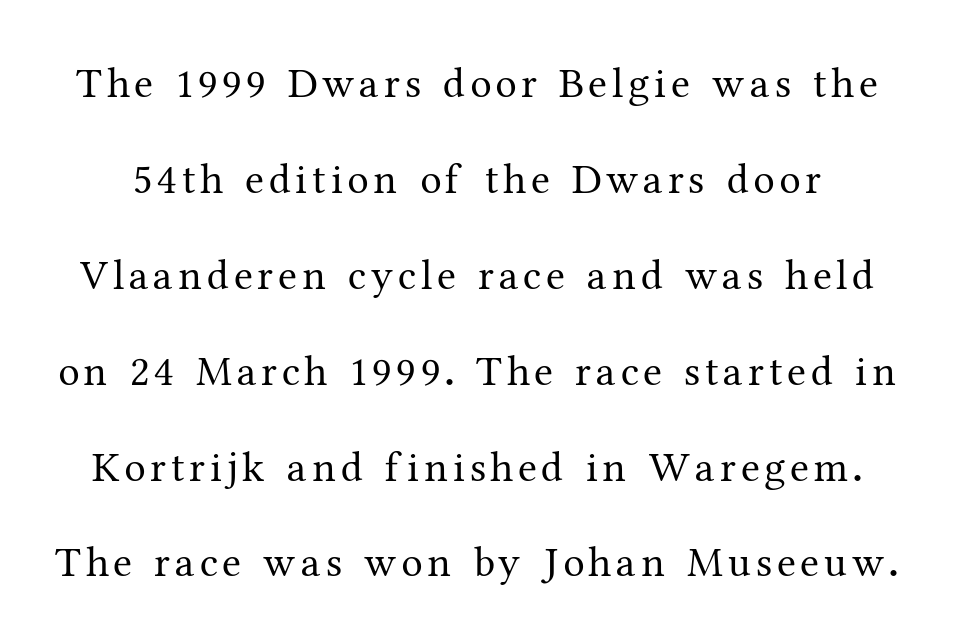
{"serif": "yes", "italic": "no", "bold": "no", "weight": "regular", "width": "normal", "stroke_contrast": "medium", "x_height": "medium", "monospaced": "no", "underline": "no", "line_spacing": "loose", "line_spacing_ratio": 2.23, "glyph_px": 43}
